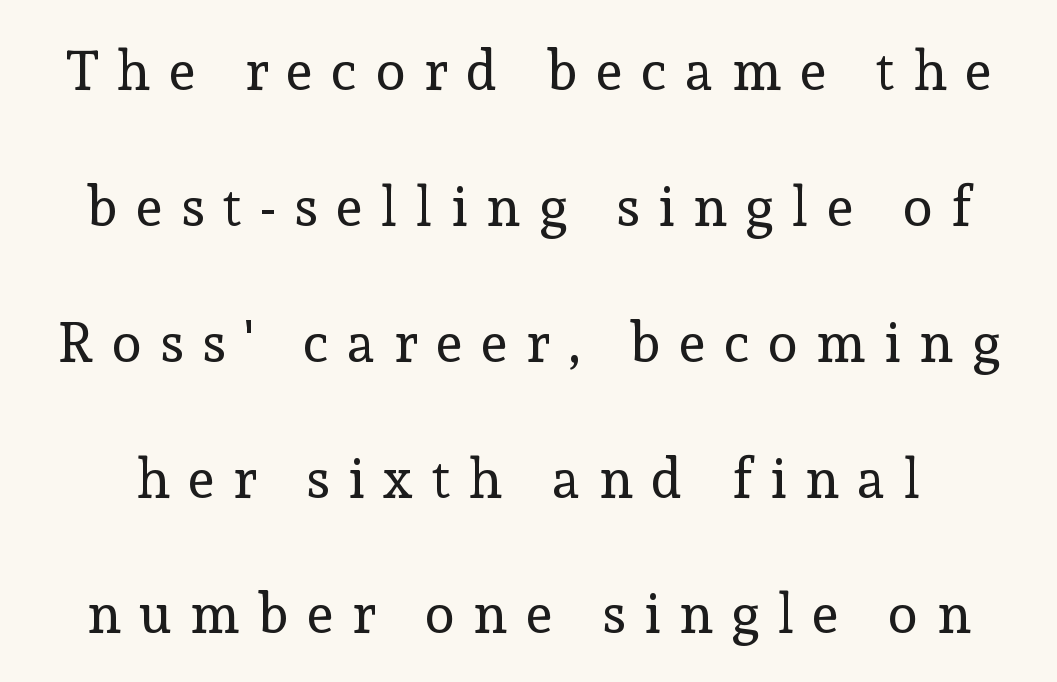
The area under the type is left untouched. Every character sits straight up, as roman type does. Here the designer chose a conventional face with non-uniform glyph widths. No heavy texture on the line: the type isn't bold.
